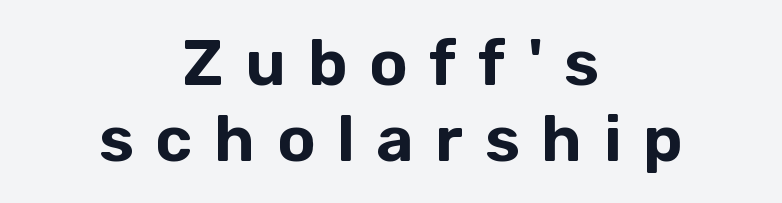
The image shows 64 px sans-serif type, upright; set centered, line spacing 1.19x, unusually wide letter spacing (+0.34 em), not underlined; low stroke contrast and a medium x-height.
